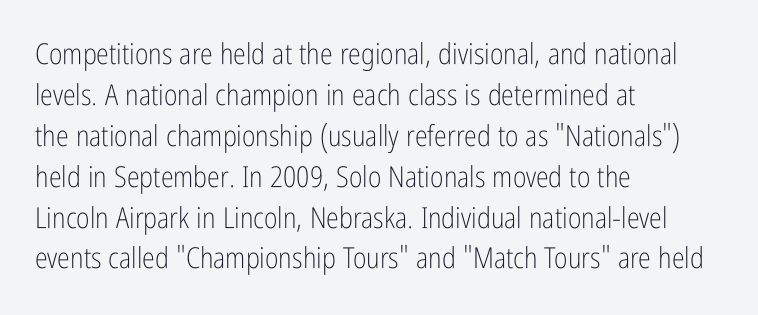
The horizontal fit of the characters is conventional and even. The letters stand upright; this is a roman face. This reads as an unemphasized weight, regular at the heaviest. In terms of letterform style, serifs are entirely absent. Reading down the block, your eye returns to a fixed left position each line.
